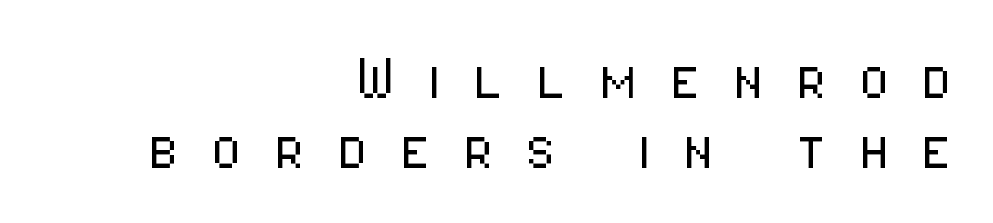
The image shows 70 px light, condensed sans-serif type, upright; set right-aligned, tight line spacing (1.0x), unusually wide letter spacing (+0.46 em), not underlined; low stroke contrast and a medium x-height.
